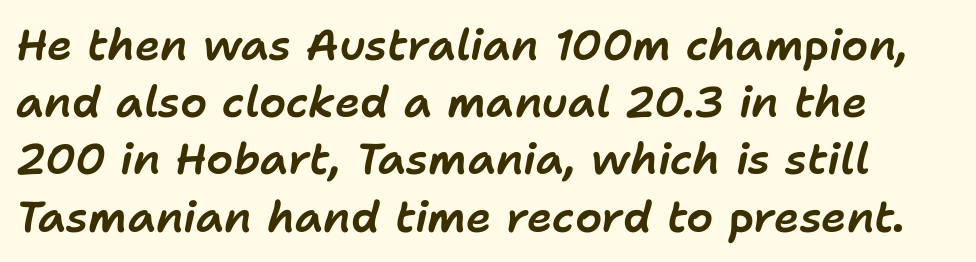
{"italic": "yes", "lean": "right", "slant_degrees": 11, "width": "normal", "stroke_contrast": "low", "x_height": "medium", "monospaced": "no", "underline": "no", "line_spacing": "normal", "line_spacing_ratio": 1.33, "letter_spacing": "normal", "letter_spacing_em": 0.0, "glyph_px": 43}
